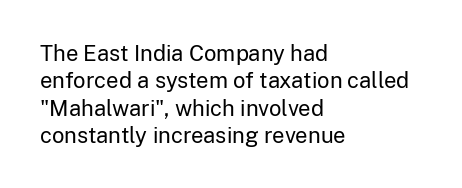
The image shows 22 px text type, upright; set left-aligned, line spacing 1.24x, normal letter spacing, not underlined.
